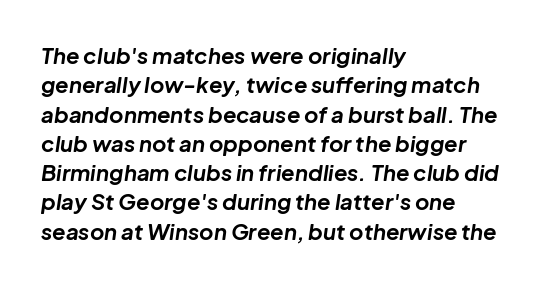
The image shows 22 px bold type, italic (leaning right); set left-aligned, normal line spacing (1.33x), normal letter spacing, not underlined.
